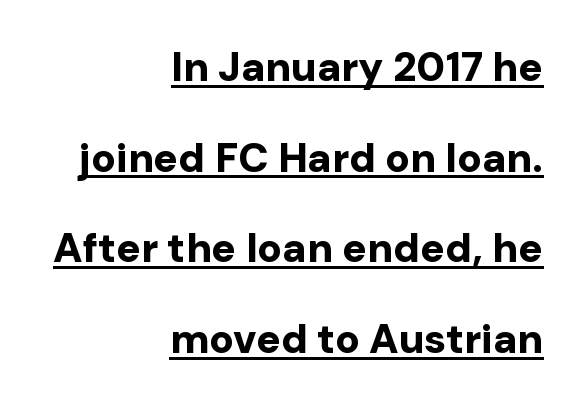
Q: Is the text bold? A: Yes.
Q: Is the text italic (slanted)? A: No, it is upright.
Q: Is the typeface a serif or a sans-serif typeface? A: Sans-serif.
Q: Is the text underlined? A: Yes.
Q: How is the paragraph aligned? A: Right-aligned.
Q: Is the spacing between letters normal or unusually wide? A: Normal.
Q: Is the spacing between lines tight, normal or loose? A: Loose.
Q: Width (condensed, normal, or wide)? A: Normal.
Q: Stroke contrast? A: Low.
Q: x-height? A: Medium.
Q: Monospaced? A: No.
